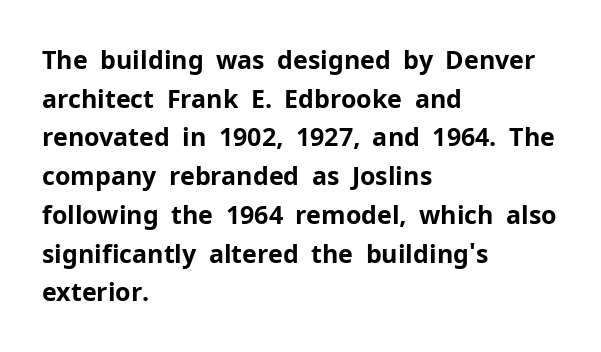
Lines of text with bare space underneath. Default kerning and tracking; the words read as compact shapes. Typeset ragged right — the left edge is the straight one. Regarding leading, the lines here are spaced in the standard way. Every stem runs plumb, perpendicular to the baseline.
